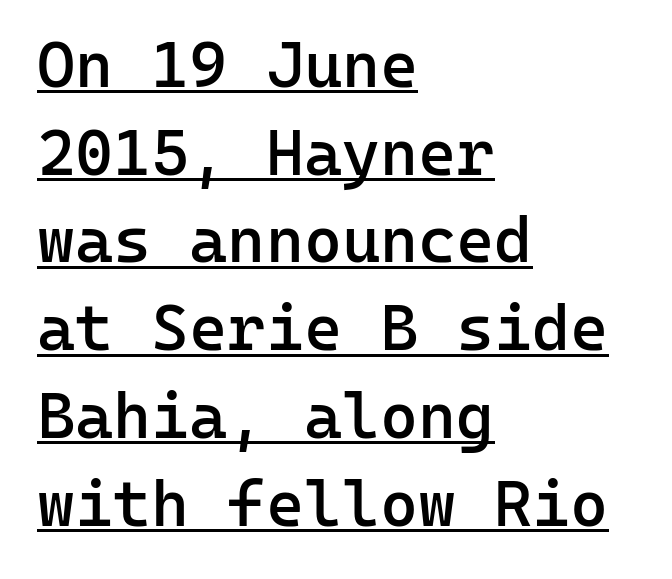
{"serif": "no", "italic": "no", "bold": "semi", "weight": "semibold", "width": "normal", "stroke_contrast": "low", "x_height": "medium", "monospaced": "yes", "underline": "yes", "align": "left", "line_spacing": "normal", "line_spacing_ratio": 1.35, "letter_spacing": "normal", "letter_spacing_em": 0.0, "glyph_px": 65}
